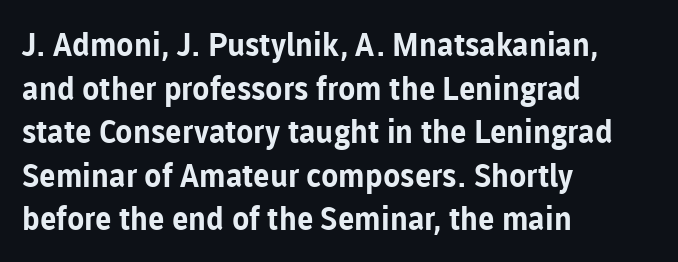
The image shows 32 px bold sans-serif type, upright; set left-aligned, normal line spacing (1.36x), normal letter spacing, not underlined; low stroke contrast and a medium x-height.
